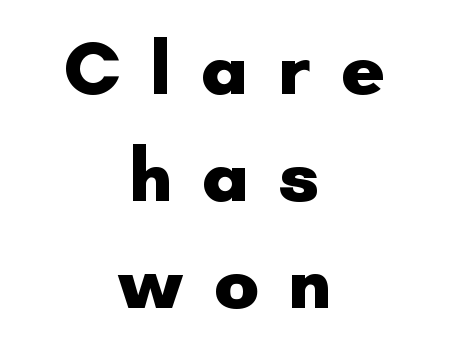
Q: Is the text bold? A: Yes.
Q: Is the text italic (slanted)? A: No, it is upright.
Q: Is the typeface a serif or a sans-serif typeface? A: Sans-serif.
Q: Is the text underlined? A: No.
Q: How is the paragraph aligned? A: Centered.
Q: Is the spacing between letters normal or unusually wide? A: Unusually wide.
Q: Is the spacing between lines tight, normal or loose? A: Normal.
Q: Width (condensed, normal, or wide)? A: Normal.
Q: Stroke contrast? A: Low.
Q: x-height? A: Small.
Q: Monospaced? A: No.
